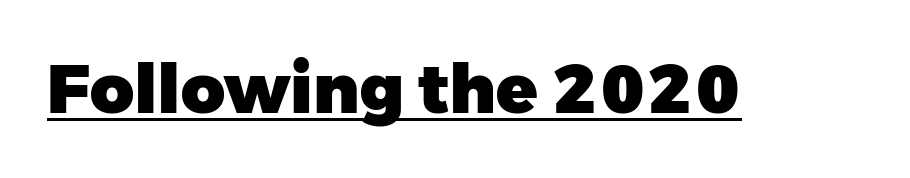
Q: Is the text bold? A: Yes.
Q: Is the text italic (slanted)? A: No, it is upright.
Q: Is the typeface a serif or a sans-serif typeface? A: Sans-serif.
Q: Is the text underlined? A: Yes.
Q: Is the spacing between letters normal or unusually wide? A: Normal.
Q: Width (condensed, normal, or wide)? A: Normal.
Q: Stroke contrast? A: Low.
Q: x-height? A: Medium.
Q: Monospaced? A: No.
